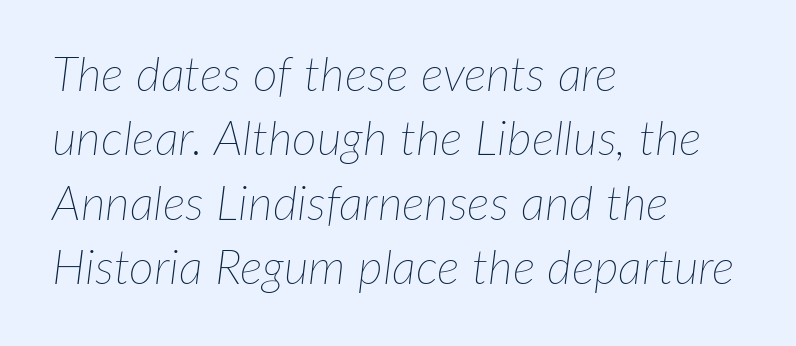
The font sits on the lighter half of the weight spectrum, regular included. Line beginnings align vertically; line endings do not. Does extra space separate the letters? No, they use regular spacing. Leading matches the norm, producing a regular column. Spacing verdict: proportional, widths tailored to each character.
